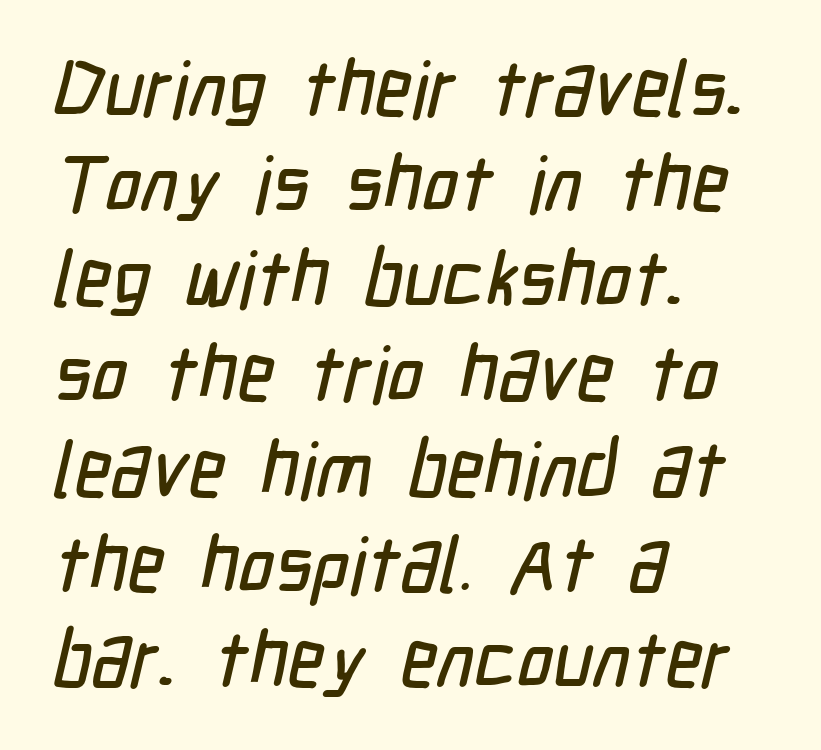
The zone under the glyphs is completely vacant. No extra tracking has been applied to these lines. The rag falls on the right side of this text block. Here the designer chose a conventional face with non-uniform glyph widths.
